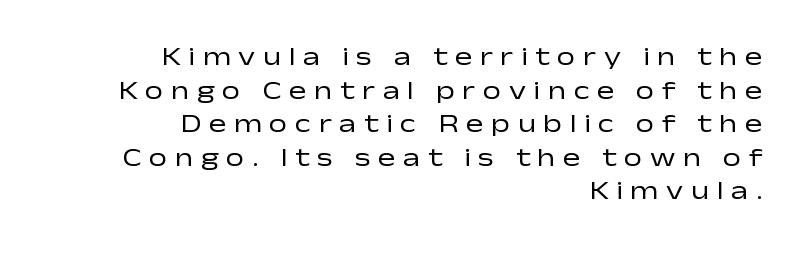
Caption: face not bold, strokes unweighted. Each line ends at the same right margin while the left side varies. Inter-character spacing is expanded well beyond the font's built-in metrics. The passage shown stacks its lines at a standard gap. Underlining? Definitely not there. Upright lettering throughout.
